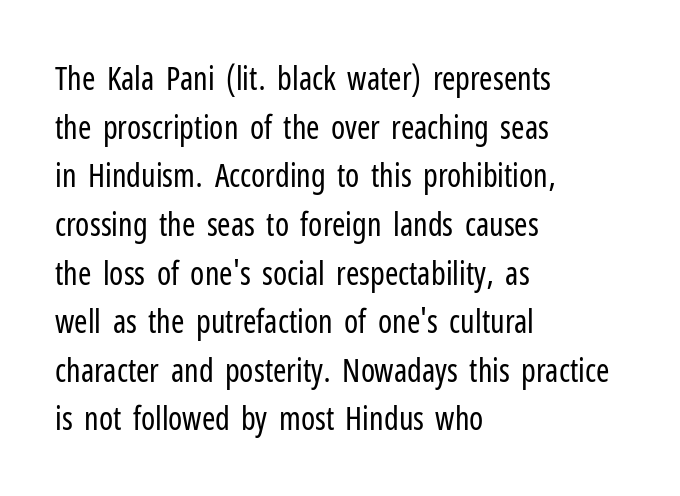
Q: Is the text bold? A: No.
Q: Is the text italic (slanted)? A: No, it is upright.
Q: Is the typeface a serif or a sans-serif typeface? A: Sans-serif.
Q: Is the text underlined? A: No.
Q: How is the paragraph aligned? A: Left-aligned.
Q: Is the spacing between letters normal or unusually wide? A: Normal.
Q: Is the spacing between lines tight, normal or loose? A: Normal.
Q: Width (condensed, normal, or wide)? A: Condensed.
Q: Stroke contrast? A: Low.
Q: x-height? A: Medium.
Q: Monospaced? A: No.
